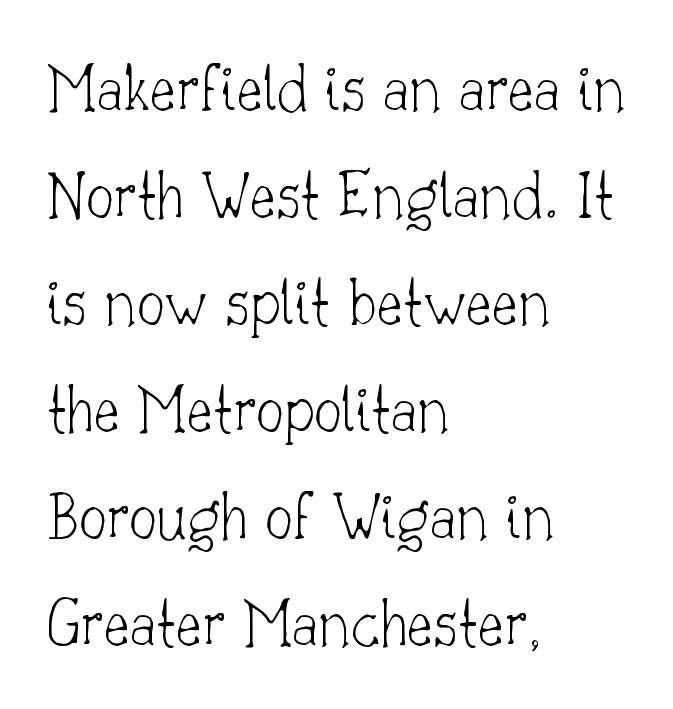
{"serif": "yes", "italic": "no", "bold": "no", "weight": "thin", "width": "normal", "stroke_contrast": "low", "x_height": "small", "monospaced": "no", "underline": "no", "align": "left", "line_spacing": "normal", "line_spacing_ratio": 1.53, "letter_spacing": "normal", "letter_spacing_em": 0.0, "glyph_px": 70}
